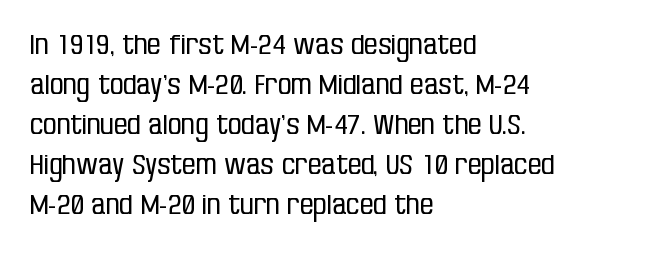
Italic: no, the glyphs are upright roman. Observe the ordinary spacing: letters are neighbours, not strangers. Line spacing here is normal. The zone under the glyphs is completely vacant. These lines stack with their left ends in a neat column.
